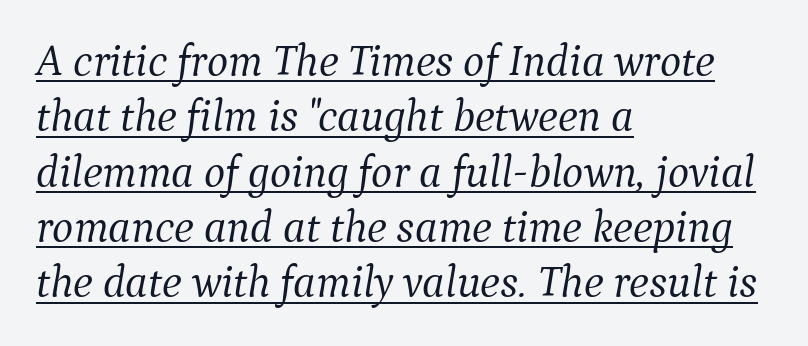
{"serif": "yes", "italic": "yes", "lean": "right", "slant_degrees": 9, "bold": "no", "weight": "light", "width": "normal", "stroke_contrast": "medium", "x_height": "medium", "monospaced": "no", "underline": "yes", "align": "left", "line_spacing_ratio": 1.23, "letter_spacing": "normal", "letter_spacing_em": 0.0, "glyph_px": 45}
